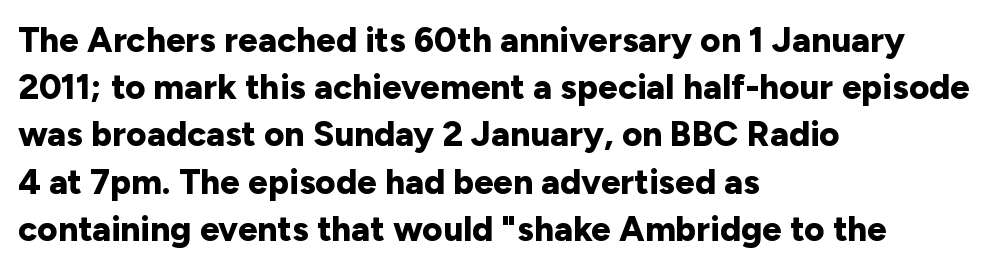
The image shows 35 px bold sans-serif type, upright; set left-aligned, normal line spacing (1.35x), normal letter spacing, not underlined; low stroke contrast and a medium x-height.
